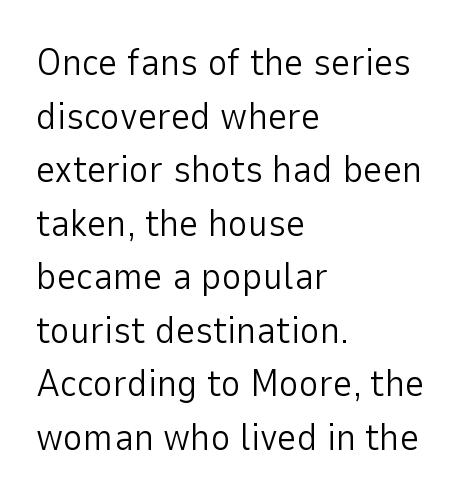
Q: Is the text bold? A: No.
Q: Is the text italic (slanted)? A: No, it is upright.
Q: Is the typeface a serif or a sans-serif typeface? A: Sans-serif.
Q: Is the text underlined? A: No.
Q: How is the paragraph aligned? A: Left-aligned.
Q: Is the spacing between letters normal or unusually wide? A: Normal.
Q: Is the spacing between lines tight, normal or loose? A: Normal.
Q: Width (condensed, normal, or wide)? A: Normal.
Q: Stroke contrast? A: Low.
Q: x-height? A: Medium.
Q: Monospaced? A: No.
